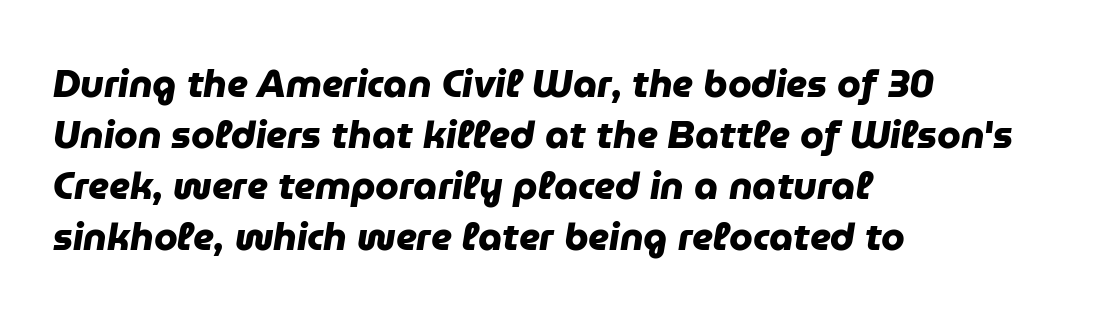
What's the leading like? Ordinary, nothing unusual. This sample uses a sans-serif face. Does extra space separate the letters? No, they use regular spacing. The typesetter chose a ragged-right arrangement here.
